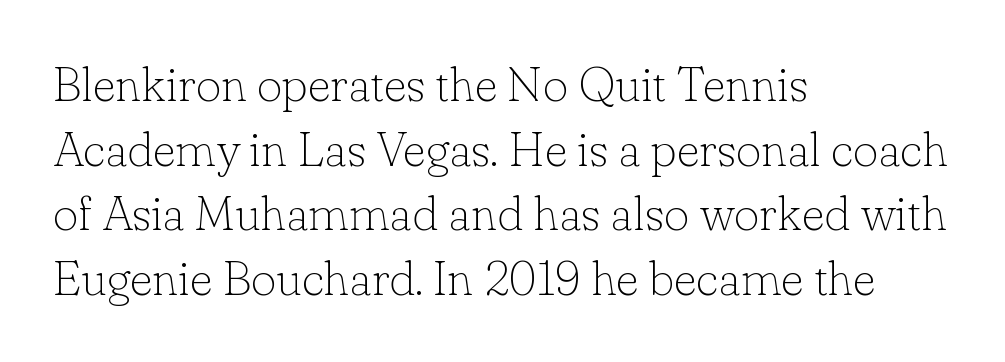
The image shows 49 px thin serif type, upright; set left-aligned, normal line spacing (1.32x), normal letter spacing, not underlined; low stroke contrast and a small x-height.
